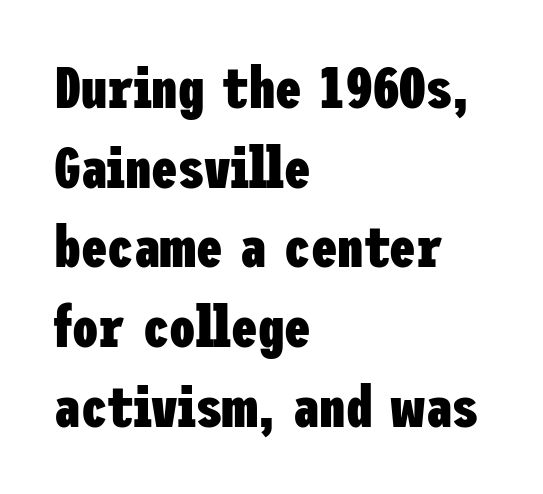
Q: Is the text bold? A: Yes.
Q: Is the text italic (slanted)? A: No, it is upright.
Q: Is the typeface a serif or a sans-serif typeface? A: Sans-serif.
Q: Is the text underlined? A: No.
Q: How is the paragraph aligned? A: Left-aligned.
Q: Is the spacing between letters normal or unusually wide? A: Normal.
Q: Is the spacing between lines tight, normal or loose? A: Normal.
Q: Width (condensed, normal, or wide)? A: Condensed.
Q: Stroke contrast? A: Low.
Q: x-height? A: Medium.
